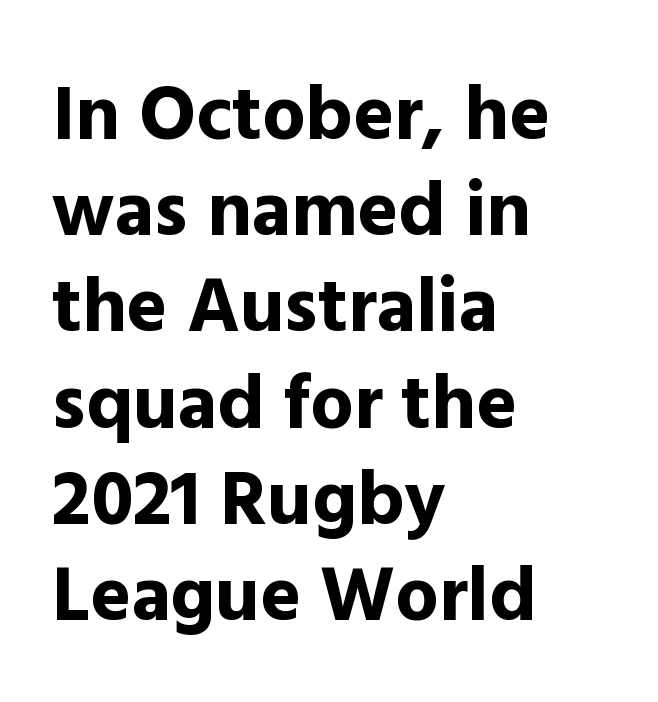
{"serif": "no", "italic": "no", "bold": "yes", "weight": "bold", "width": "normal", "x_height": "medium", "monospaced": "no", "underline": "no", "align": "left", "line_spacing": "normal", "line_spacing_ratio": 1.25, "letter_spacing": "normal", "letter_spacing_em": 0.0, "glyph_px": 77}
